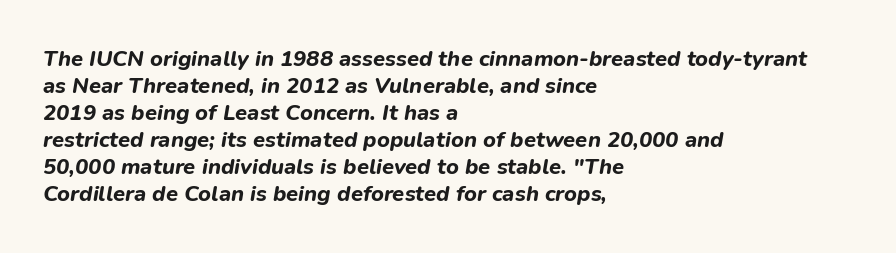
Q: Is the text bold? A: Yes.
Q: Is the text italic (slanted)? A: Yes, it leans right by about 9 degrees.
Q: Is the text underlined? A: No.
Q: How is the paragraph aligned? A: Left-aligned.
Q: Is the spacing between letters normal or unusually wide? A: Normal.
